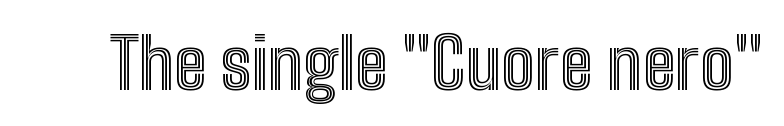
{"italic": "no", "width": "condensed", "x_height": "medium", "monospaced": "no", "underline": "no", "letter_spacing": "normal", "letter_spacing_em": 0.0, "glyph_px": 70}
